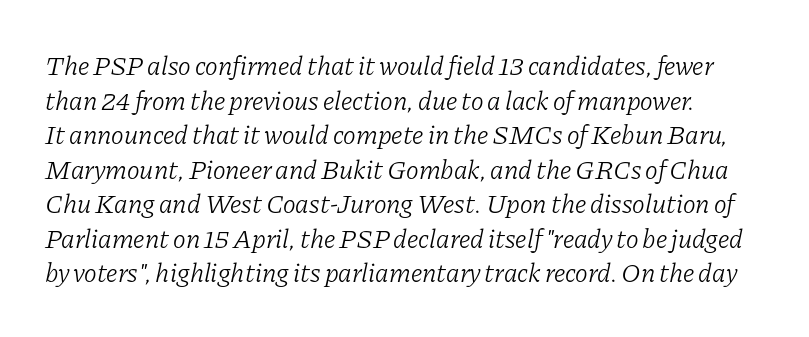
{"italic": "yes", "lean": "right", "slant_degrees": 11, "bold": "no", "underline": "no", "line_spacing": "normal", "line_spacing_ratio": 1.28, "letter_spacing": "normal", "letter_spacing_em": 0.0, "glyph_px": 27}
